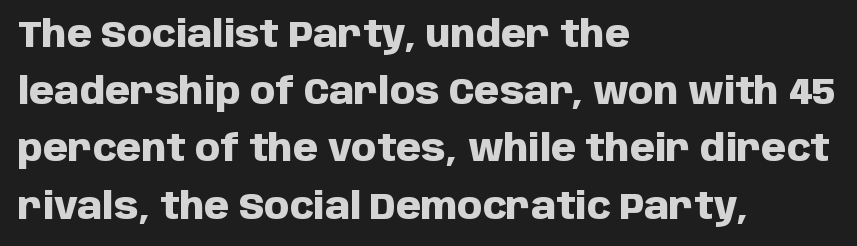
Q: Is the text bold? A: Yes.
Q: Is the text italic (slanted)? A: No, it is upright.
Q: Is the typeface a serif or a sans-serif typeface? A: Sans-serif.
Q: Is the text underlined? A: No.
Q: How is the paragraph aligned? A: Left-aligned.
Q: Is the spacing between letters normal or unusually wide? A: Normal.
Q: Is the spacing between lines tight, normal or loose? A: Normal.
Q: Width (condensed, normal, or wide)? A: Normal.
Q: Stroke contrast? A: Low.
Q: x-height? A: Large.
Q: Monospaced? A: No.
